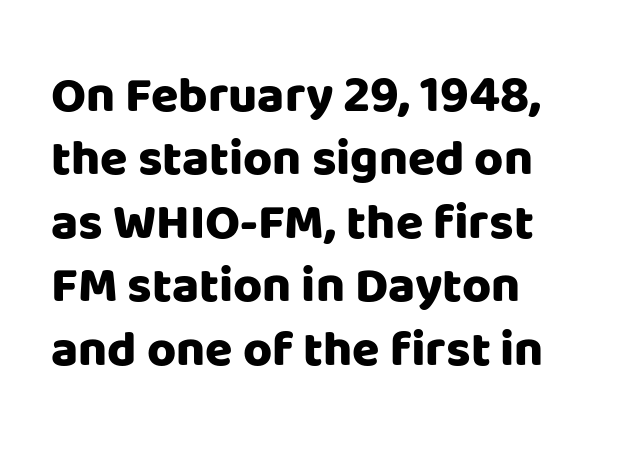
Q: Is the text bold? A: Yes.
Q: Is the text italic (slanted)? A: No, it is upright.
Q: Is the typeface a serif or a sans-serif typeface? A: Sans-serif.
Q: Is the text underlined? A: No.
Q: Is the spacing between letters normal or unusually wide? A: Normal.
Q: Is the spacing between lines tight, normal or loose? A: Normal.
Q: Width (condensed, normal, or wide)? A: Normal.
Q: Stroke contrast? A: Low.
Q: x-height? A: Large.
Q: Monospaced? A: No.
